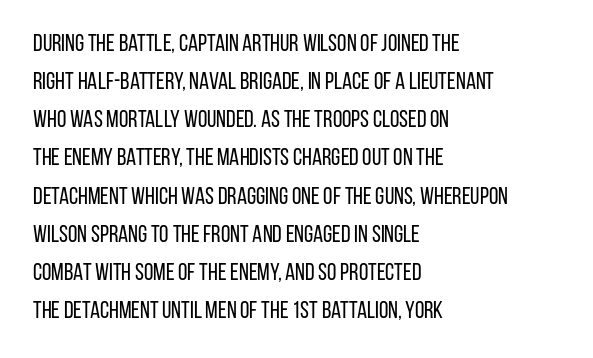
{"italic": "no", "bold": "no", "underline": "no", "align": "left", "line_spacing": "normal", "line_spacing_ratio": 1.59, "letter_spacing": "normal", "letter_spacing_em": 0.0, "glyph_px": 24}
